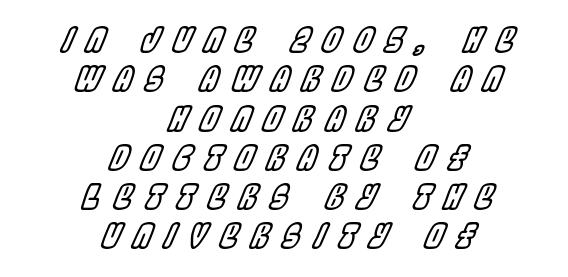
The image shows 33 px condensed type, italic (leaning right); set centered, line spacing 1.19x, unusually wide letter spacing (+0.39 em), not underlined; a large x-height.
